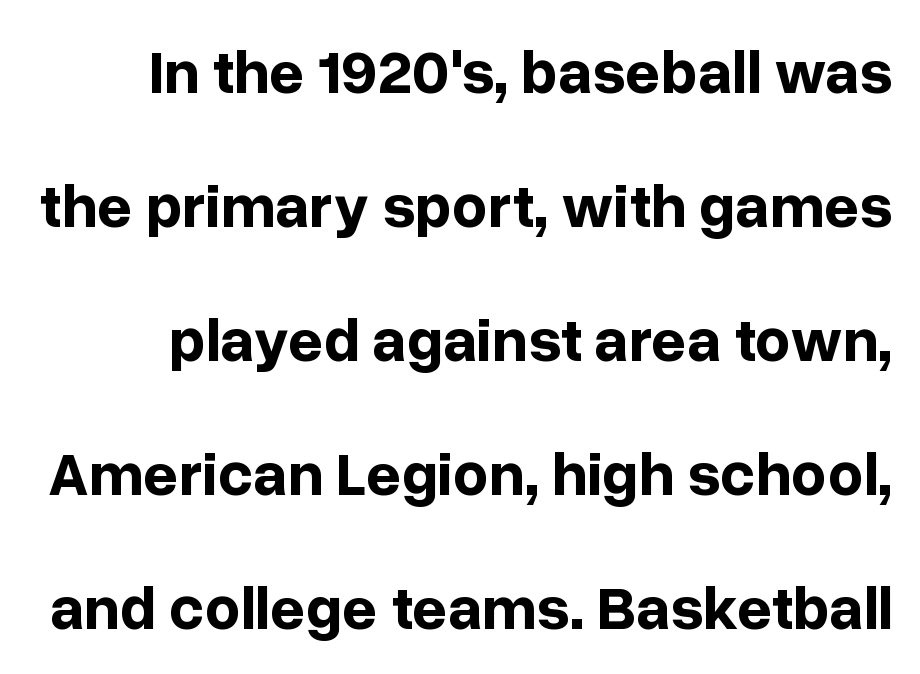
{"serif": "no", "italic": "no", "bold": "yes", "weight": "bold", "width": "normal", "stroke_contrast": "low", "x_height": "medium", "monospaced": "no", "underline": "no", "line_spacing": "loose", "line_spacing_ratio": 2.16, "letter_spacing": "normal", "letter_spacing_em": 0.0, "glyph_px": 62}
